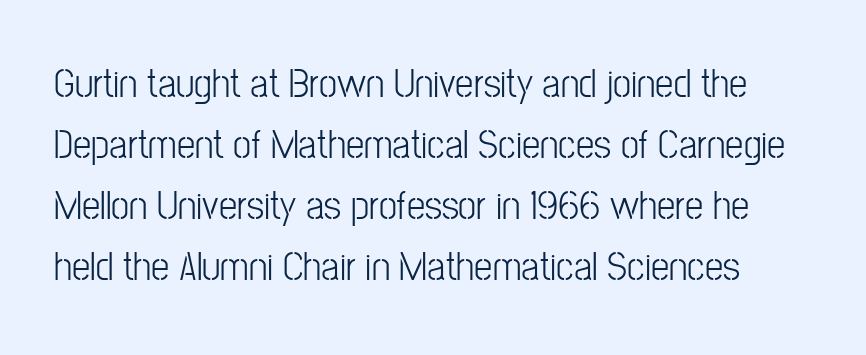
{"serif": "no", "italic": "no", "bold": "no", "weight": "light", "width": "condensed", "stroke_contrast": "low", "x_height": "medium", "monospaced": "no", "underline": "no", "line_spacing": "normal", "line_spacing_ratio": 1.49, "letter_spacing": "normal", "letter_spacing_em": 0.0, "glyph_px": 41}
